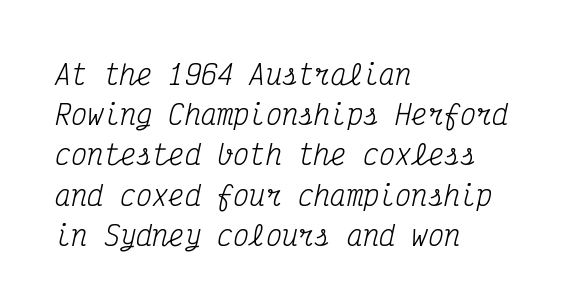
The image shows 27 px text type, italic (leaning right); set left-aligned, normal line spacing (1.49x), normal letter spacing, not underlined.
